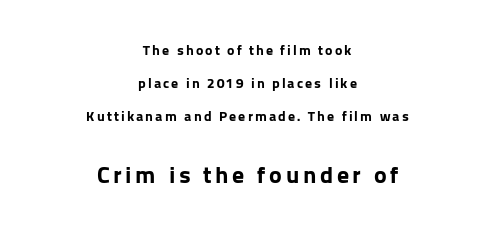
{"italic": "no", "bold": "yes", "underline": "no", "align": "center", "line_spacing": "loose", "line_spacing_ratio": 2.37, "larger_block": "second", "size_ratio": 1.71, "glyph_px": 24}
